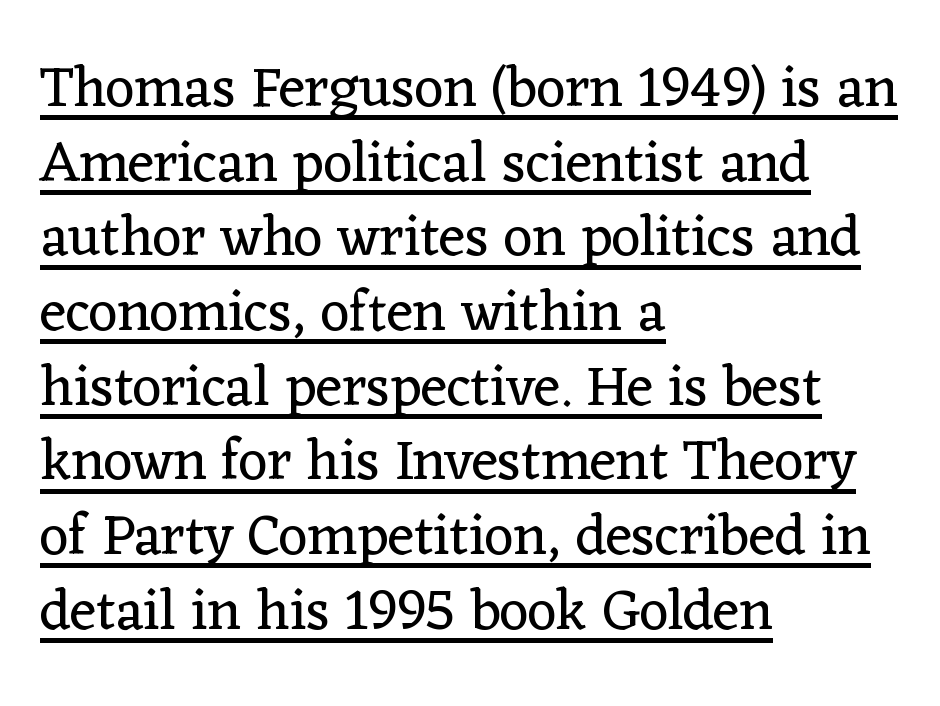
This is the regular roman posture of the typeface. These lines keep a tight, regular rhythm from letter to letter. The rows are spaced the way most documents space them. A serif font was chosen for this passage. Does a line run under the words? Yes, clearly. You could not count columns in this text — the font is proportionally spaced.
